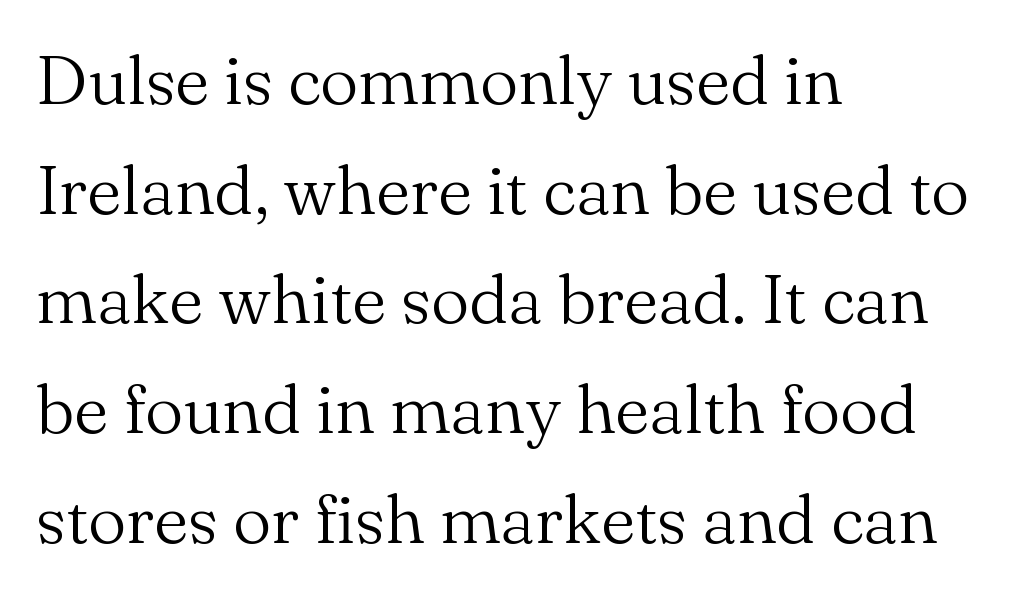
{"serif": "yes", "italic": "no", "bold": "no", "weight": "light", "width": "normal", "stroke_contrast": "medium", "x_height": "small", "monospaced": "no", "underline": "no", "align": "left", "line_spacing": "normal", "line_spacing_ratio": 1.59, "letter_spacing": "normal", "letter_spacing_em": 0.0, "glyph_px": 69}
